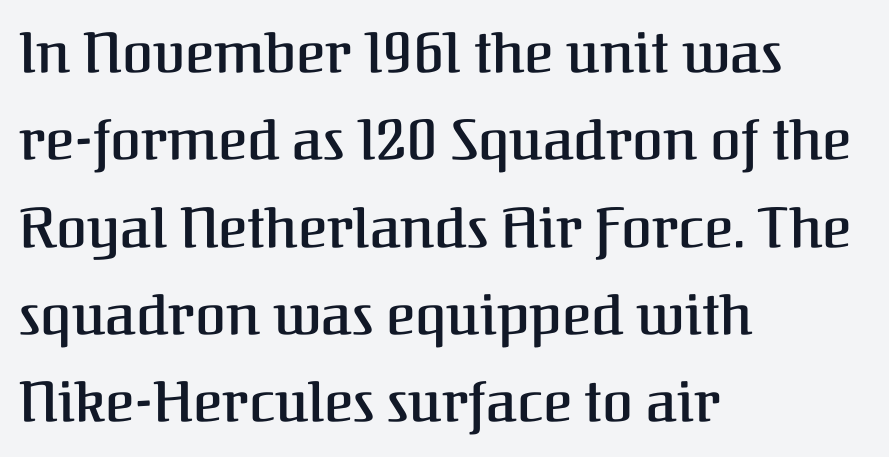
The image shows 56 px semibold serif type, upright; set left-aligned, normal line spacing (1.56x), normal letter spacing, not underlined; medium stroke contrast and a medium x-height.
